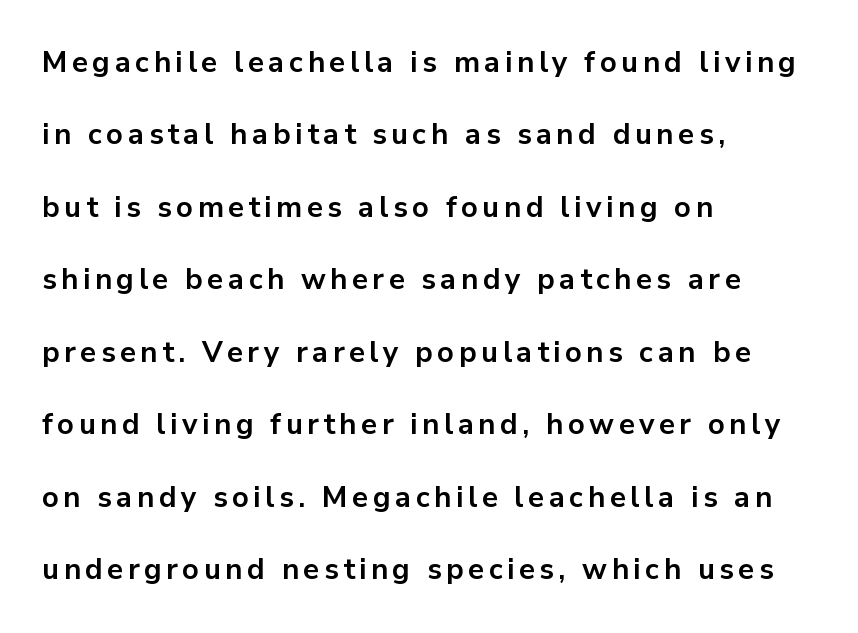
The image shows 29 px bold sans-serif type, upright; set left-aligned, loose line spacing (2.5x), not underlined; low stroke contrast and a medium x-height.
